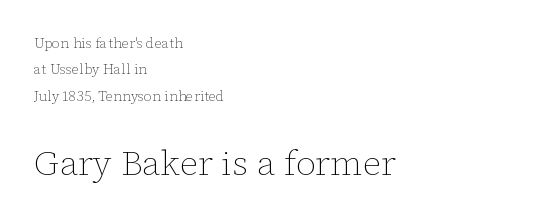
Q: Is the text bold? A: No.
Q: Is the text italic (slanted)? A: No, it is upright.
Q: Is the text underlined? A: No.
Q: How is the paragraph aligned? A: Left-aligned.
Q: Is the spacing between letters normal or unusually wide? A: Normal.
Q: Which block of text is set in a larger size, the first (top) or the second (bottom)? A: The second (bottom) one.
Q: Width (condensed, normal, or wide)? A: Normal.
Q: Stroke contrast? A: Low.
Q: x-height? A: Medium.
Q: Monospaced? A: No.
